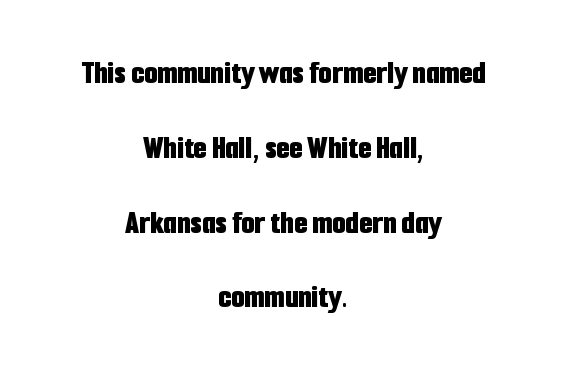
The typesetting leans heavy: a genuine bold. The strip under each line holds only bare page. This sample trades compactness for vertical openness between lines. The passage shown is typed in a proportional face where columns would drift. This is sans-serif lettering, the kind often seen on screens and signage.
